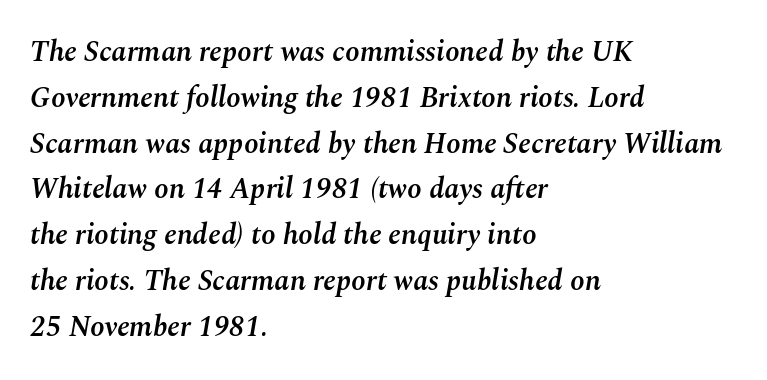
{"italic": "yes", "lean": "right", "slant_degrees": 10, "bold": "semi", "weight": "semibold", "width": "normal", "stroke_contrast": "medium", "x_height": "medium", "monospaced": "no", "underline": "no", "align": "left", "line_spacing": "normal", "line_spacing_ratio": 1.58, "letter_spacing": "normal", "letter_spacing_em": 0.0, "glyph_px": 29}
